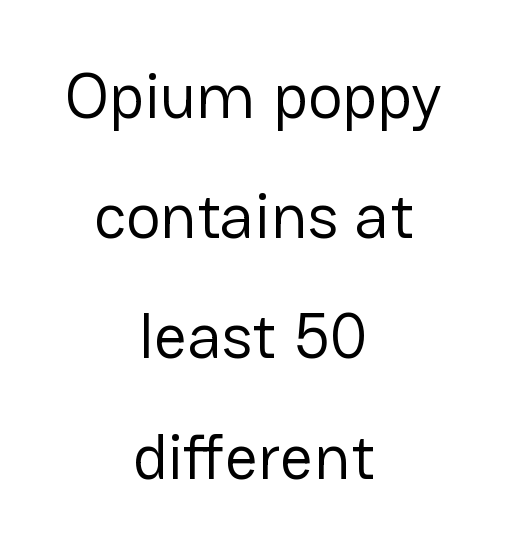
Q: Is the text bold? A: No.
Q: Is the text italic (slanted)? A: No, it is upright.
Q: Is the typeface a serif or a sans-serif typeface? A: Sans-serif.
Q: Is the text underlined? A: No.
Q: How is the paragraph aligned? A: Centered.
Q: Is the spacing between letters normal or unusually wide? A: Normal.
Q: Width (condensed, normal, or wide)? A: Normal.
Q: Stroke contrast? A: Low.
Q: x-height? A: Medium.
Q: Monospaced? A: No.
